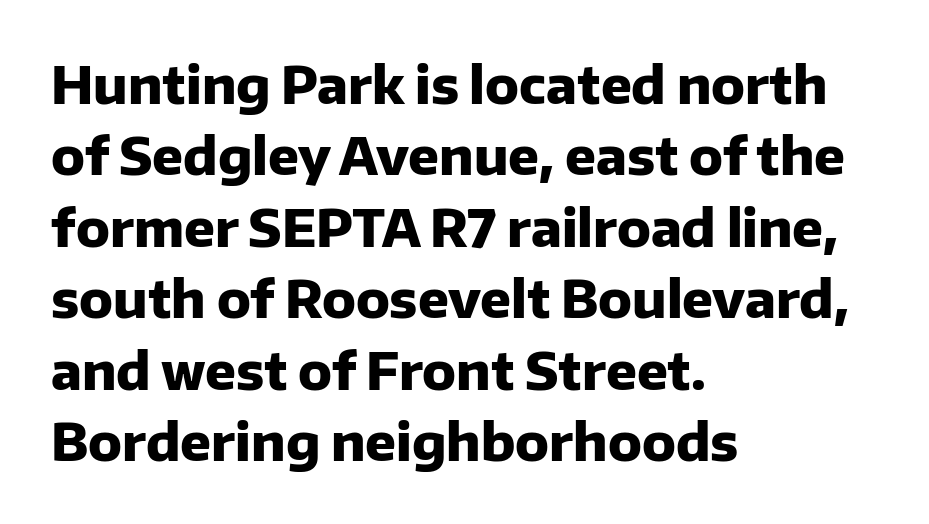
{"serif": "no", "italic": "no", "bold": "yes", "weight": "heavy", "width": "normal", "stroke_contrast": "low", "x_height": "medium", "monospaced": "no", "underline": "no", "align": "left", "line_spacing": "normal", "line_spacing_ratio": 1.4, "letter_spacing": "normal", "letter_spacing_em": 0.0, "glyph_px": 51}
